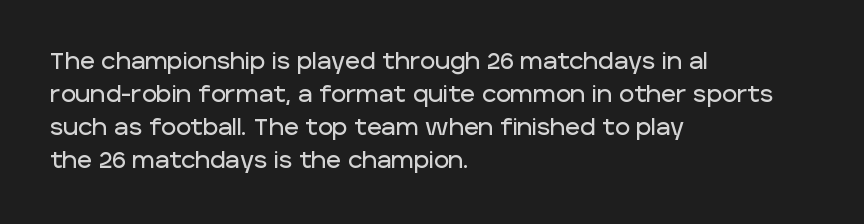
{"italic": "no", "underline": "no", "align": "left", "line_spacing": "normal", "line_spacing_ratio": 1.44, "letter_spacing": "normal", "letter_spacing_em": 0.0, "glyph_px": 23}
